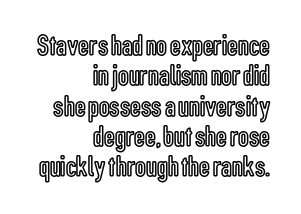
The image shows 30 px condensed type, upright; set right-aligned, tight line spacing (1.01x), normal letter spacing, not underlined; a medium x-height.
